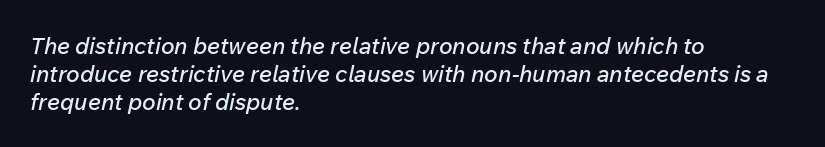
The image shows 23 px text type, italic (leaning right); set left-aligned, line spacing 1.22x, normal letter spacing, not underlined.
